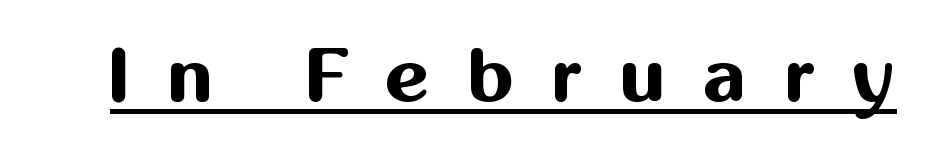
These lines have a slow, spaced-out rhythm from letter to letter. Do the characters align in a grid? No, the font is proportional. The glyphs are accompanied by a horizontal stroke just below them. Stroke thickness is high; the sample reads as a true bold.
